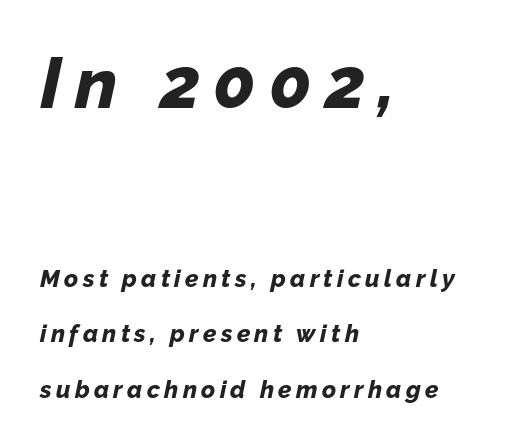
Is the lower block the larger one? No — the upper block carries the bigger type. One-word summary of the alignment: left. The characters look thick and weighty, a clear bold. Type without underlining.
